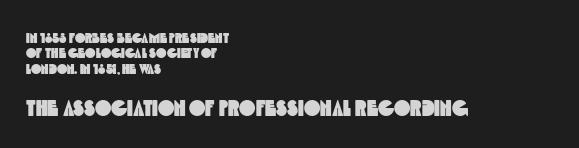
The image shows 22 px text type; set left-aligned, tight line spacing (1.09x), normal letter spacing, not underlined; the second (bottom) block is 1.57x larger.
